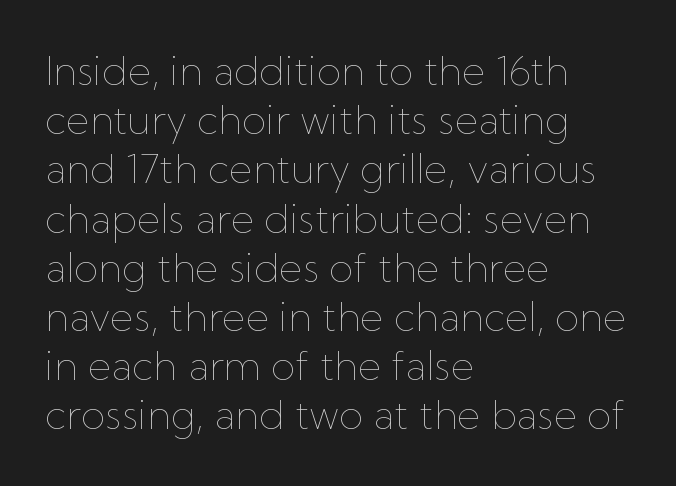
The image shows 40 px thin type, upright; set left-aligned, line spacing 1.23x, normal letter spacing, not underlined; low stroke contrast and a medium x-height.
